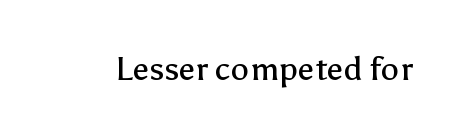
Q: Is the text bold? A: No.
Q: Is the text italic (slanted)? A: No, it is upright.
Q: Is the typeface a serif or a sans-serif typeface? A: Sans-serif.
Q: Is the text underlined? A: No.
Q: Is the spacing between letters normal or unusually wide? A: Normal.
Q: Width (condensed, normal, or wide)? A: Normal.
Q: Stroke contrast? A: Low.
Q: x-height? A: Medium.
Q: Monospaced? A: No.
